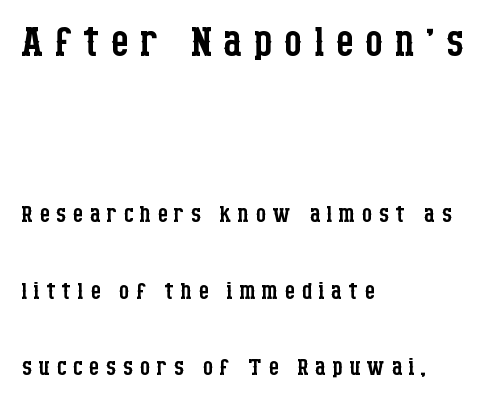
The compositor pushed each line to the left boundary. These glyphs show unthickened strokes, regular width or finer. Underlining? Definitely not there. The face used here is seriffed, in the tradition of book romans. Think of a printed novel: that variable character pitch is what you see here.
